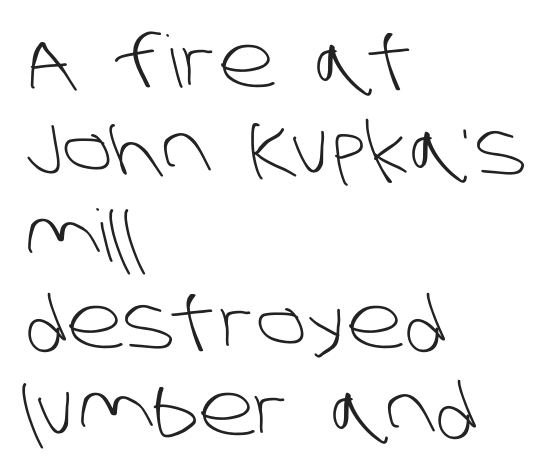
Unlike a traditional serif, this face leaves its strokes unadorned. Note the varied advance widths — an 'i' is clearly narrower than an 'm'. Letter spacing: default. No word sits above an underline.
